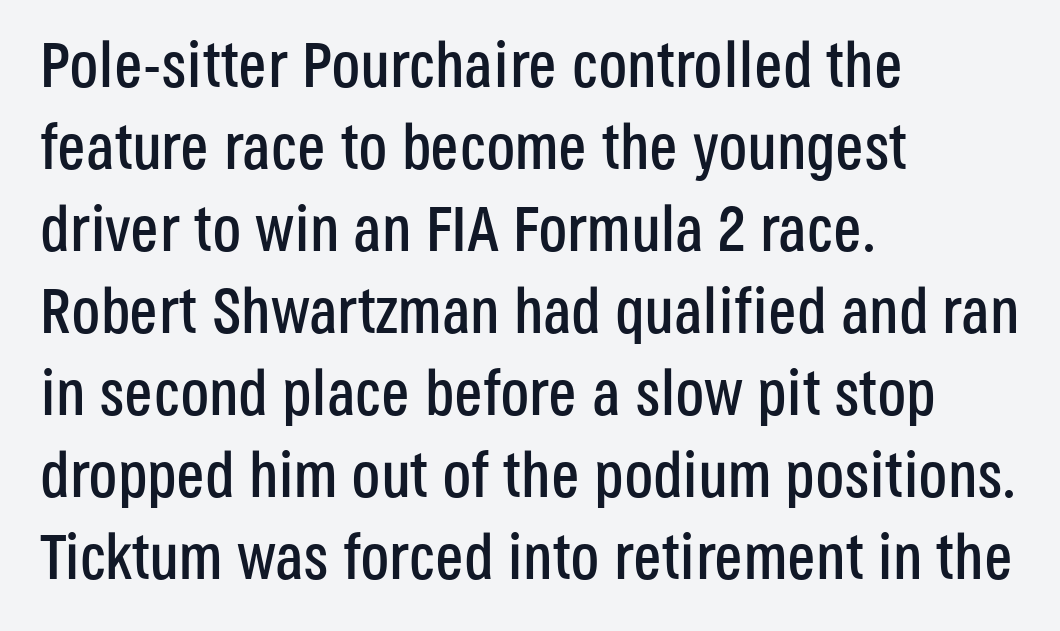
The image shows 64 px condensed sans-serif type, upright; set left-aligned, normal line spacing (1.28x), normal letter spacing, not underlined; low stroke contrast and a large x-height.
